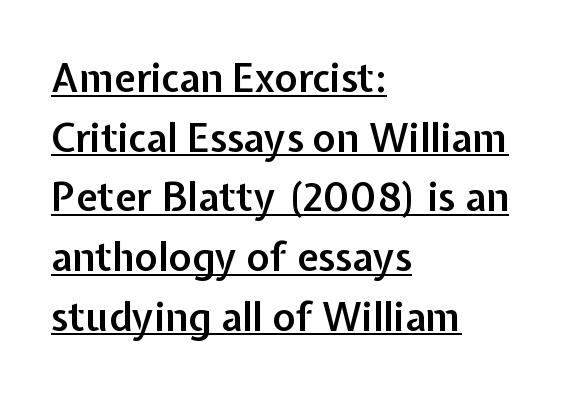
Q: Is the text bold? A: Semi-bold.
Q: Is the text italic (slanted)? A: No, it is upright.
Q: Is the typeface a serif or a sans-serif typeface? A: Sans-serif.
Q: Is the text underlined? A: Yes.
Q: How is the paragraph aligned? A: Left-aligned.
Q: Is the spacing between letters normal or unusually wide? A: Normal.
Q: Is the spacing between lines tight, normal or loose? A: Normal.
Q: Width (condensed, normal, or wide)? A: Normal.
Q: Stroke contrast? A: Low.
Q: x-height? A: Medium.
Q: Monospaced? A: No.
